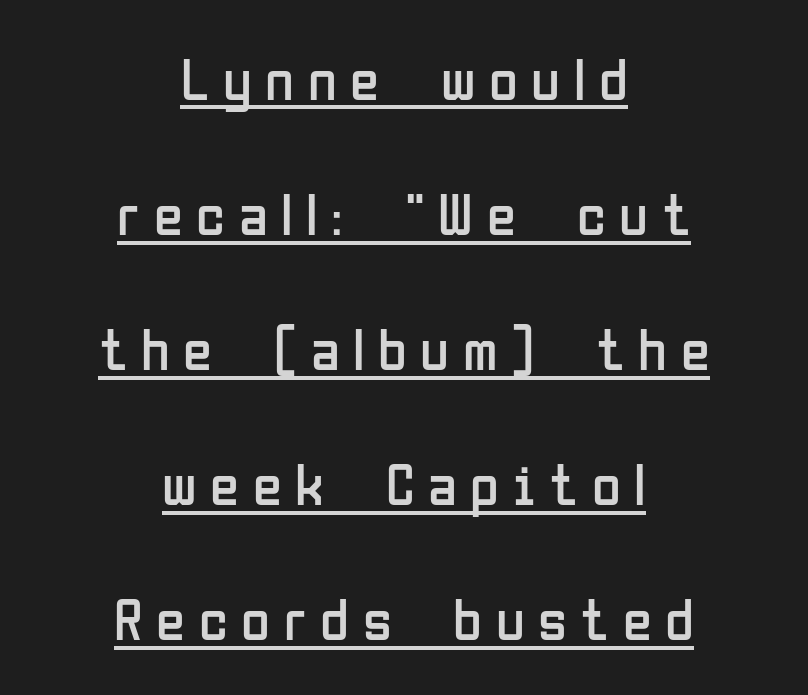
The rendering uses natural spacing where letterforms have individual widths. Does the leading feel generous? Absolutely, it's lavish. Stroke terminals: plain, sans-serif. The specimen includes a rule beneath the text block's lines. Tracking here is generous; glyphs stand well apart from one another. The font sits on the lighter half of the weight spectrum, regular included.
